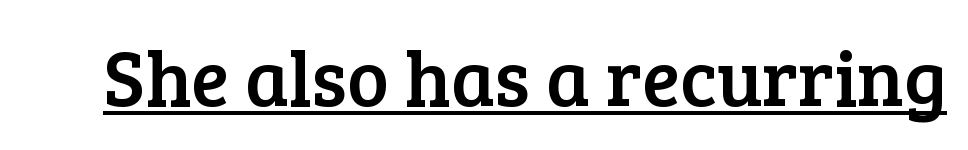
Q: Is the text italic (slanted)? A: No, it is upright.
Q: Is the typeface a serif or a sans-serif typeface? A: Serif.
Q: Is the text underlined? A: Yes.
Q: Is the spacing between letters normal or unusually wide? A: Normal.
Q: Width (condensed, normal, or wide)? A: Normal.
Q: Stroke contrast? A: Low.
Q: x-height? A: Medium.
Q: Monospaced? A: No.
